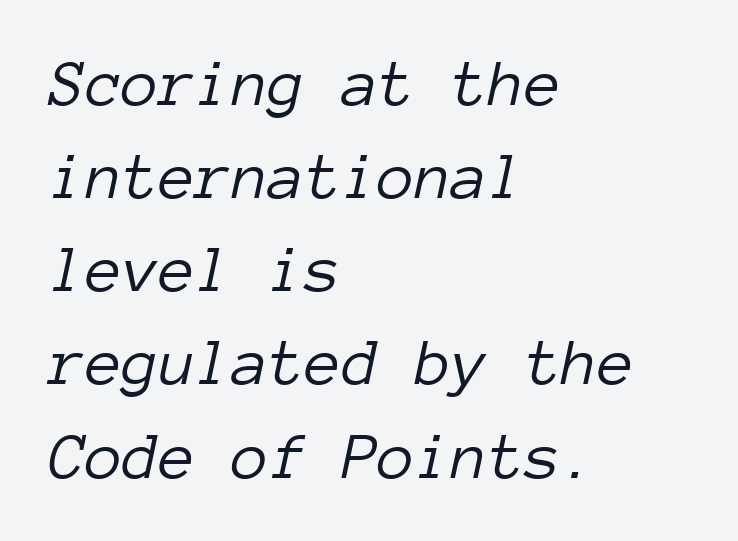
{"italic": "yes", "lean": "right", "slant_degrees": 12, "bold": "no", "weight": "light", "width": "normal", "stroke_contrast": "low", "x_height": "medium", "monospaced": "yes", "underline": "no", "align": "left", "line_spacing": "normal", "line_spacing_ratio": 1.39, "letter_spacing": "normal", "letter_spacing_em": 0.0, "glyph_px": 67}
